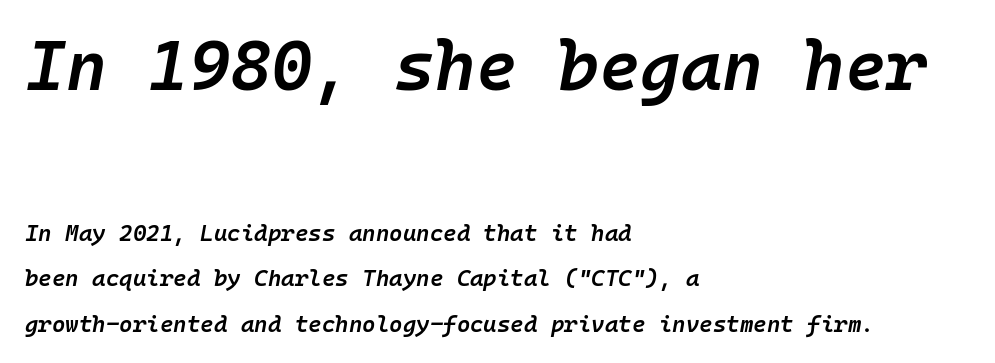
Q: Is the text bold? A: Semi-bold.
Q: Is the text italic (slanted)? A: Yes, it leans right by about 10 degrees.
Q: Is the text underlined? A: No.
Q: How is the paragraph aligned? A: Left-aligned.
Q: Is the spacing between letters normal or unusually wide? A: Normal.
Q: Is the spacing between lines tight, normal or loose? A: Loose.
Q: Which block of text is set in a larger size, the first (top) or the second (bottom)? A: The first (top) one.
Q: Width (condensed, normal, or wide)? A: Normal.
Q: Stroke contrast? A: Low.
Q: x-height? A: Medium.
Q: Monospaced? A: Yes.
